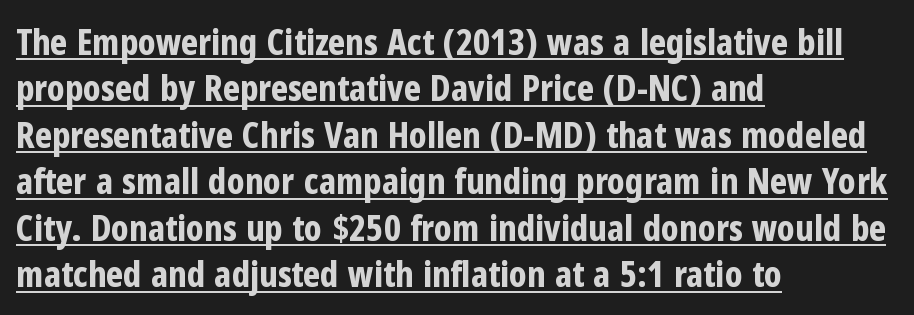
This rendering employs a face without finishing strokes, i.e., a sans-serif. Is there any slant? The stems are plumb. This sample uses plain, unmodified letter spacing. Bold? Absolutely — the strokes are thick and heavy. Line beginnings align vertically; line endings do not. These lines are rendered in a variable-pitch font.
